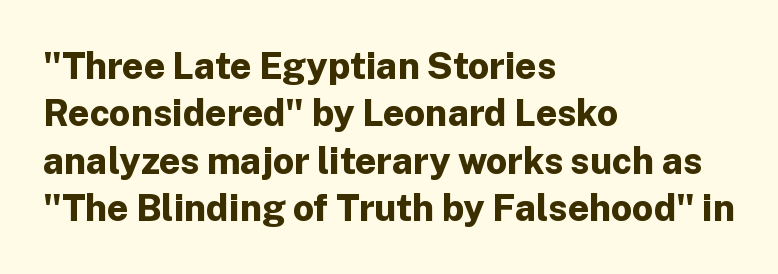
Here the glyphs are tracked normally, forming tight word shapes. The text was rendered using a sans face with plain stroke endings. Weight check: bold — yes, fully. Vertically, the passage feels balanced, rows spaced as you'd expect. Beneath every word, the page is bare.
